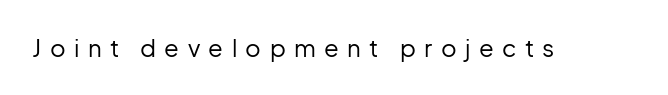
{"italic": "no", "bold": "no", "underline": "no", "letter_spacing": "wide", "letter_spacing_em": 0.35, "glyph_px": 24}
